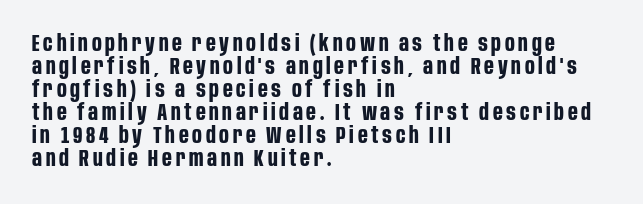
The image shows 23 px bold type, upright; set left-aligned, tight line spacing (1.0x), not underlined.
